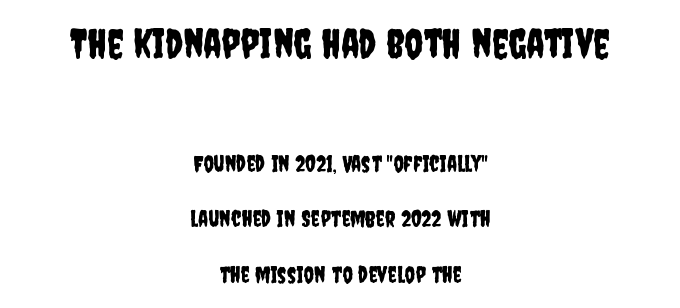
The image shows 41 px condensed sans-serif type, upright; set centered, loose line spacing (2.4x), normal letter spacing, not underlined; the first (top) block is 1.78x larger; low stroke contrast and a large x-height.
